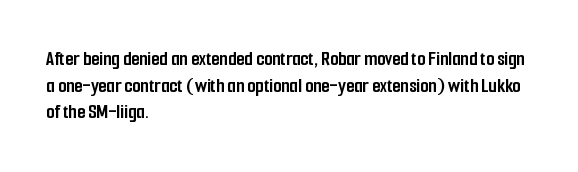
Q: Is the text bold? A: Yes.
Q: Is the text italic (slanted)? A: No, it is upright.
Q: Is the text underlined? A: No.
Q: How is the paragraph aligned? A: Left-aligned.
Q: Is the spacing between letters normal or unusually wide? A: Normal.
Q: Is the spacing between lines tight, normal or loose? A: Normal.
